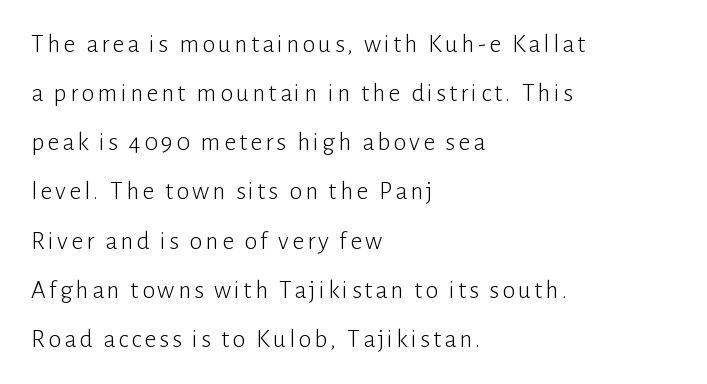
{"italic": "no", "bold": "no", "underline": "no", "align": "left", "line_spacing_ratio": 1.89, "glyph_px": 26}
